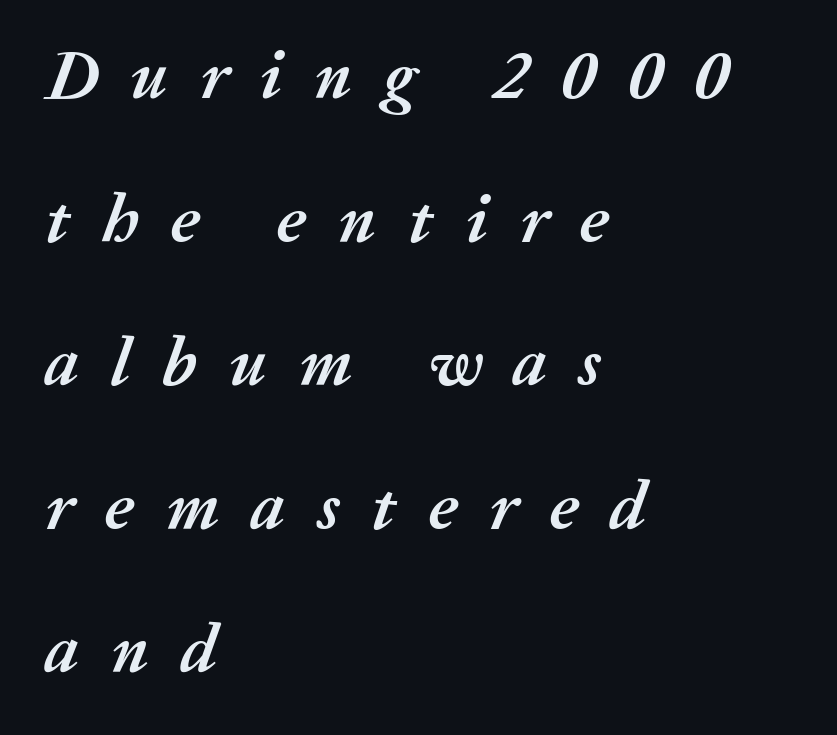
{"italic": "yes", "lean": "right", "slant_degrees": 20, "bold": "yes", "weight": "semibold", "width": "normal", "stroke_contrast": "medium", "x_height": "medium", "monospaced": "no", "underline": "no", "align": "left", "line_spacing": "loose", "line_spacing_ratio": 2.08, "letter_spacing": "wide", "letter_spacing_em": 0.46, "glyph_px": 69}
